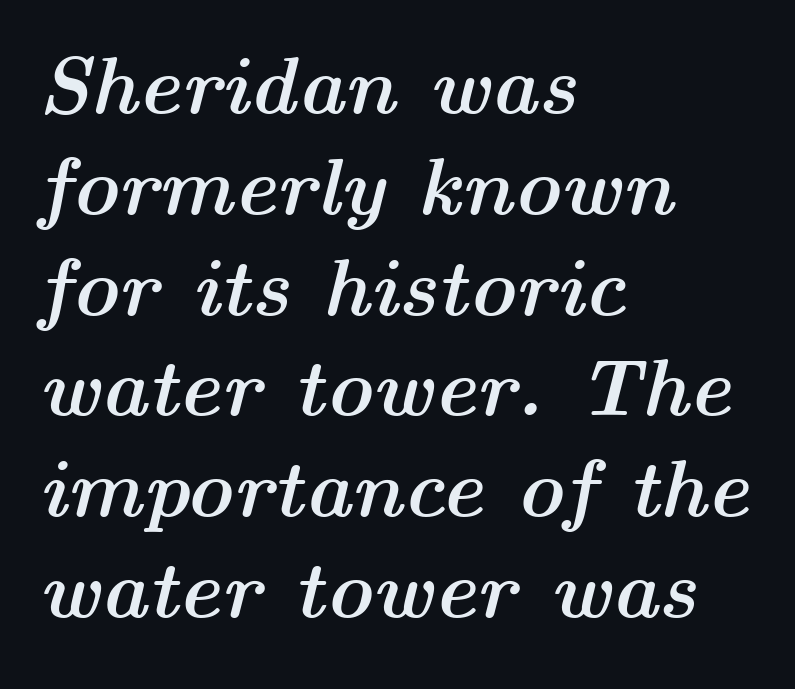
The image shows 80 px semibold, wide type, italic (leaning right); set left-aligned, normal line spacing (1.26x), normal letter spacing, not underlined; medium stroke contrast and a medium x-height.
